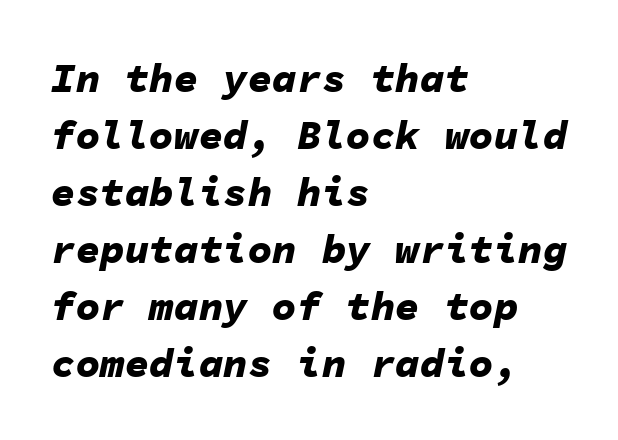
Q: Is the text bold? A: Yes.
Q: Is the text italic (slanted)? A: Yes, it leans right by about 11 degrees.
Q: Is the text underlined? A: No.
Q: How is the paragraph aligned? A: Left-aligned.
Q: Is the spacing between letters normal or unusually wide? A: Normal.
Q: Is the spacing between lines tight, normal or loose? A: Normal.
Q: Width (condensed, normal, or wide)? A: Normal.
Q: Stroke contrast? A: Low.
Q: x-height? A: Medium.
Q: Monospaced? A: Yes.
